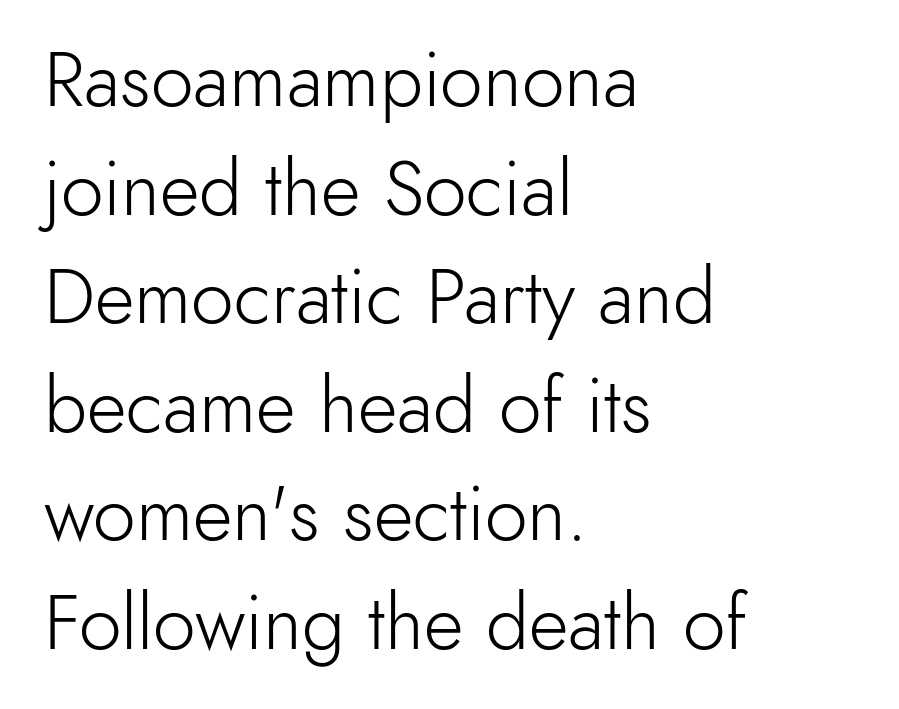
The image shows 77 px light sans-serif type, upright; set left-aligned, normal line spacing (1.41x), normal letter spacing, not underlined; a small x-height.
